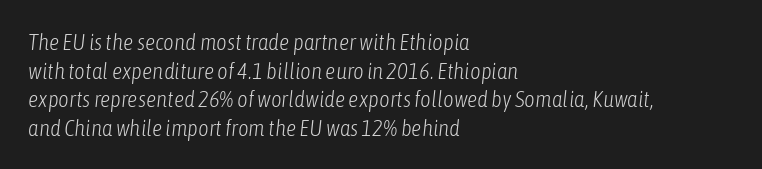
Looking at the ascenders, they clearly lean. Is the stroke heavy? The answer is a plain regular-or-lighter. How are the letters spaced? Ordinarily, with no added tracking. Honestly, there is no underline to notice here at all. The lines in this sample share a left origin and differ only in where they stop.
